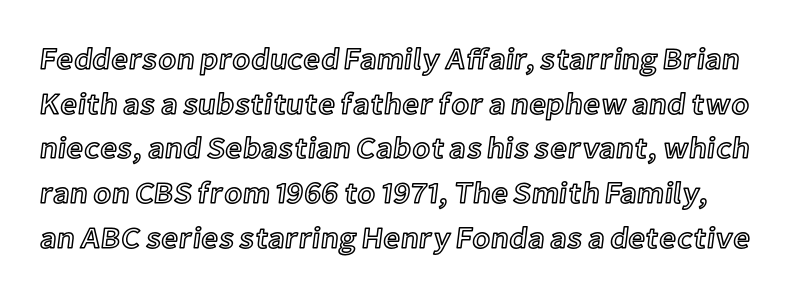
{"width": "normal", "x_height": "medium", "monospaced": "no", "underline": "no", "line_spacing": "normal", "line_spacing_ratio": 1.49, "letter_spacing": "normal", "letter_spacing_em": 0.0, "glyph_px": 30}
